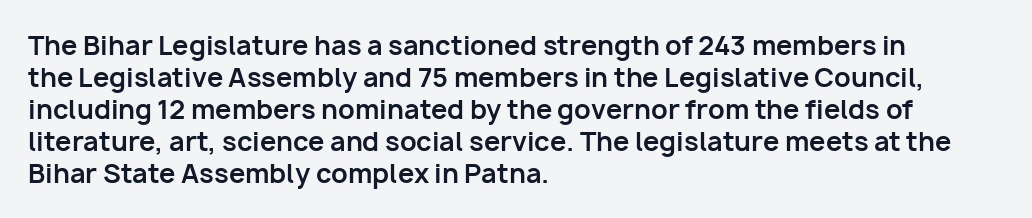
Q: Is the text bold? A: Yes.
Q: Is the text italic (slanted)? A: No, it is upright.
Q: Is the text underlined? A: No.
Q: How is the paragraph aligned? A: Left-aligned.
Q: Is the spacing between letters normal or unusually wide? A: Normal.
